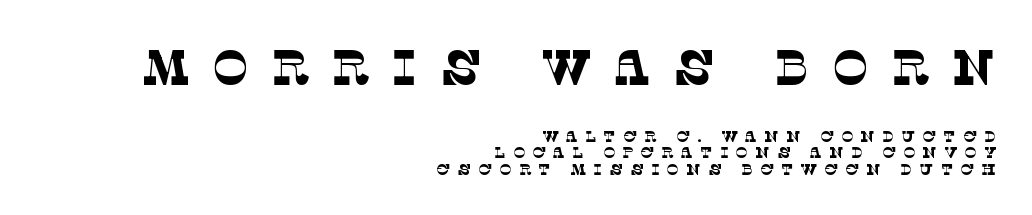
{"serif": "yes", "bold": "no", "weight": "thin", "width": "normal", "stroke_contrast": "low", "x_height": "large", "monospaced": "no", "underline": "no", "align": "right", "line_spacing": "tight", "line_spacing_ratio": 1.03, "letter_spacing": "wide", "letter_spacing_em": 0.45, "larger_block": "first", "size_ratio": 3.06, "glyph_px": 49}
